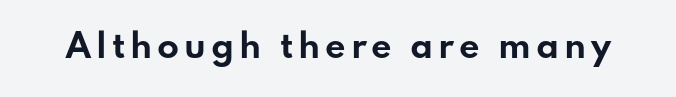
The rendering uses natural spacing where letterforms have individual widths. Set as a true bold cut, around the 700 mark. No feet cap the strokes, marking this as sans-serif type. Italic: no, the glyphs are upright roman.
